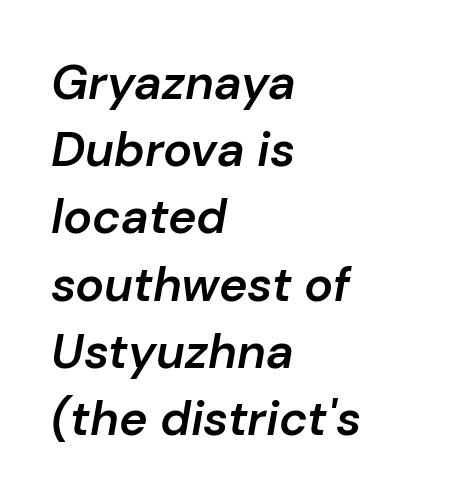
Q: Is the text bold? A: Semi-bold.
Q: Is the text italic (slanted)? A: Yes, it leans right by about 10 degrees.
Q: Is the text underlined? A: No.
Q: How is the paragraph aligned? A: Left-aligned.
Q: Is the spacing between letters normal or unusually wide? A: Normal.
Q: Is the spacing between lines tight, normal or loose? A: Normal.
Q: Width (condensed, normal, or wide)? A: Normal.
Q: Stroke contrast? A: Low.
Q: x-height? A: Medium.
Q: Monospaced? A: No.
